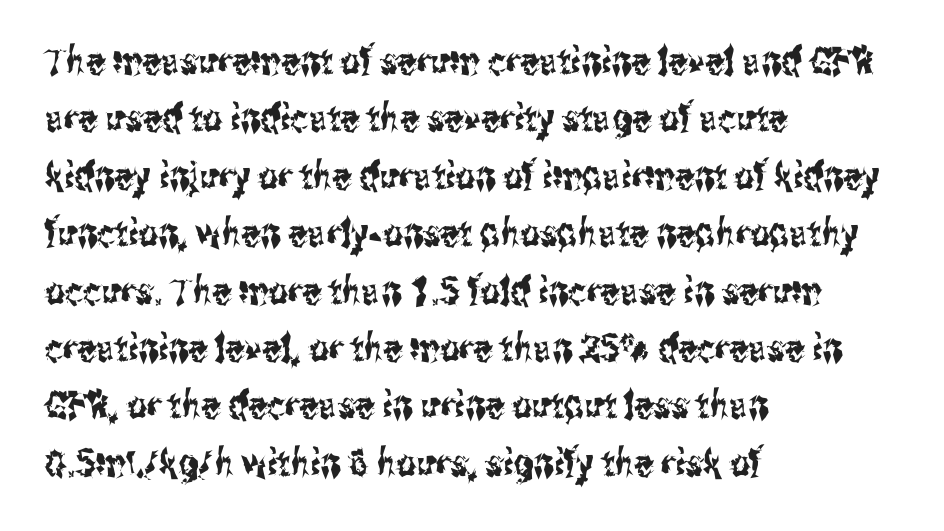
Q: Is the text italic (slanted)? A: No, it is upright.
Q: Is the typeface a serif or a sans-serif typeface? A: Sans-serif.
Q: Is the text underlined? A: No.
Q: How is the paragraph aligned? A: Left-aligned.
Q: Is the spacing between letters normal or unusually wide? A: Normal.
Q: Is the spacing between lines tight, normal or loose? A: Normal.
Q: Width (condensed, normal, or wide)? A: Condensed.
Q: Stroke contrast? A: Medium.
Q: x-height? A: Medium.
Q: Monospaced? A: No.
